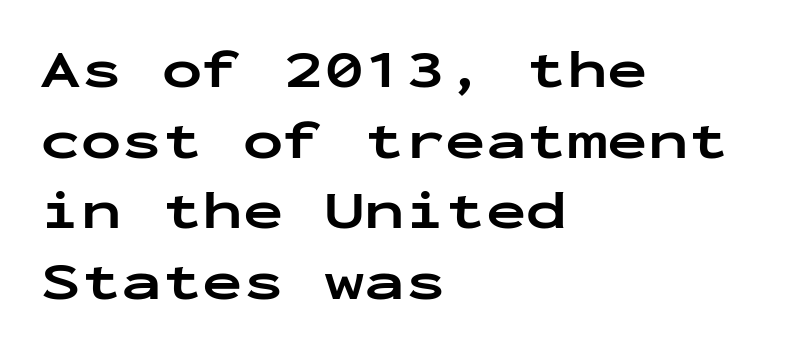
The letters stand upright; this is a roman face. Plain, unruled lines of type. These lines keep a tight, regular rhythm from letter to letter. A typesetter would label this face a sans. You could count columns in this text — the font is strictly monospaced.
